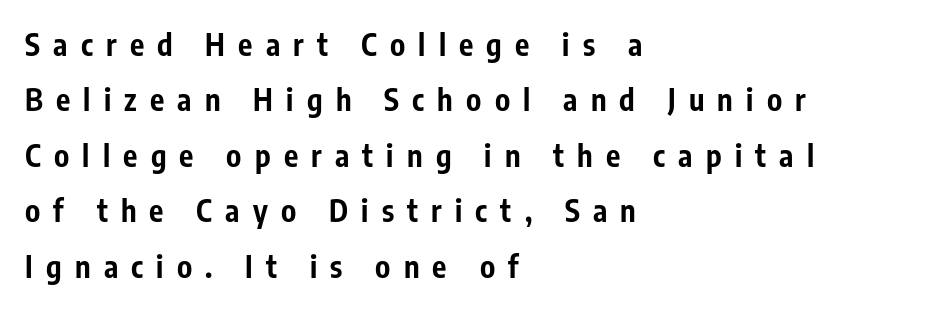
Q: Is the text bold? A: Yes.
Q: Is the text italic (slanted)? A: No, it is upright.
Q: Is the typeface a serif or a sans-serif typeface? A: Sans-serif.
Q: Is the text underlined? A: No.
Q: How is the paragraph aligned? A: Left-aligned.
Q: Is the spacing between letters normal or unusually wide? A: Unusually wide.
Q: Width (condensed, normal, or wide)? A: Condensed.
Q: Stroke contrast? A: Low.
Q: x-height? A: Medium.
Q: Monospaced? A: No.
